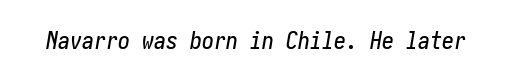
{"italic": "yes", "lean": "right", "slant_degrees": 10, "underline": "no", "letter_spacing": "normal", "letter_spacing_em": 0.0, "glyph_px": 24}
